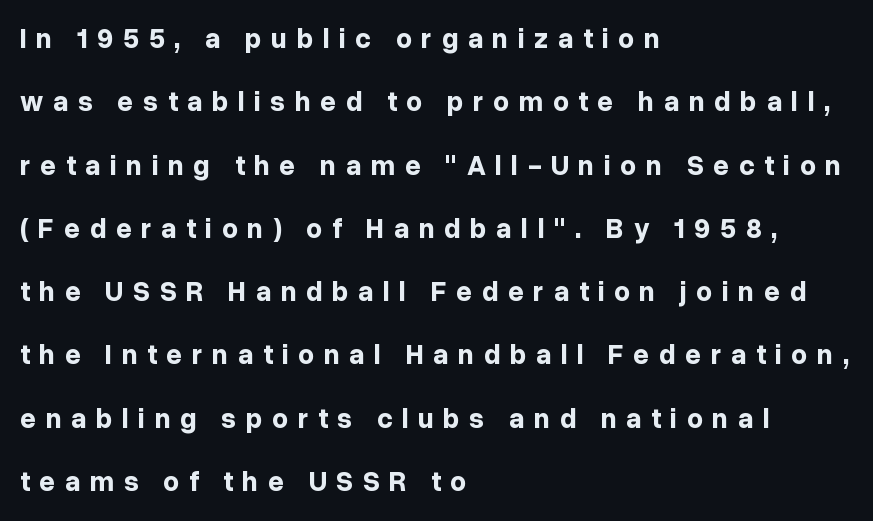
The image shows 28 px bold sans-serif type, upright; set left-aligned, loose line spacing (2.26x), unusually wide letter spacing (+0.34 em), not underlined; low stroke contrast and a medium x-height.
